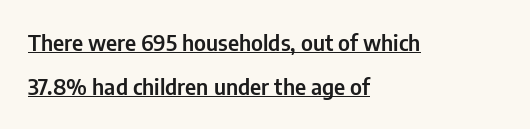
{"italic": "no", "underline": "yes", "align": "left", "line_spacing": "loose", "line_spacing_ratio": 2.02, "letter_spacing": "normal", "letter_spacing_em": 0.0, "glyph_px": 22}
